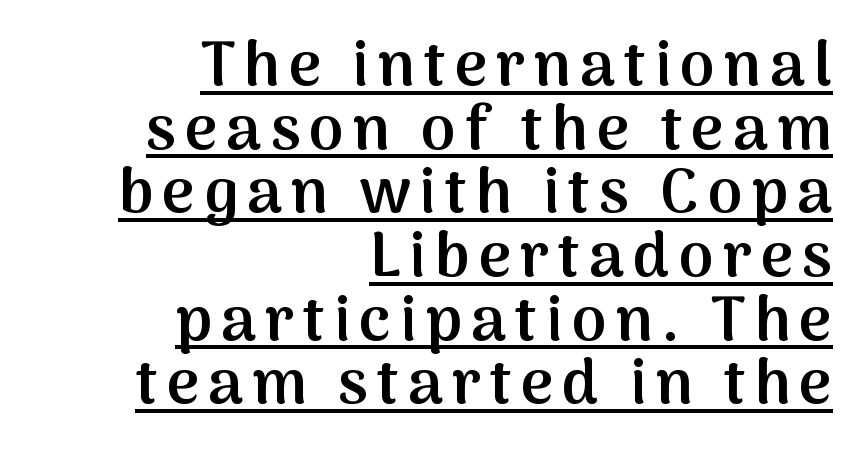
Q: Is the text bold? A: Semi-bold.
Q: Is the text italic (slanted)? A: No, it is upright.
Q: Is the typeface a serif or a sans-serif typeface? A: Sans-serif.
Q: Is the text underlined? A: Yes.
Q: How is the paragraph aligned? A: Right-aligned.
Q: Is the spacing between lines tight, normal or loose? A: Tight.
Q: Width (condensed, normal, or wide)? A: Normal.
Q: Stroke contrast? A: Medium.
Q: x-height? A: Medium.
Q: Monospaced? A: No.
